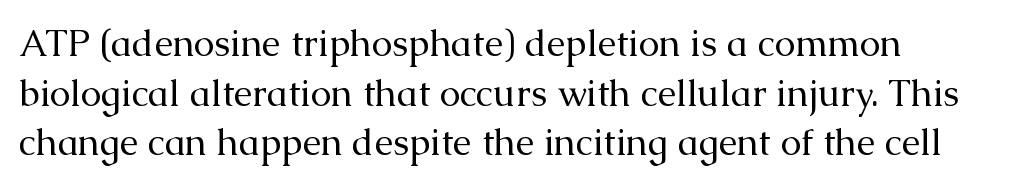
The image shows 37 px regular-weight serif type, upright; set normal line spacing (1.34x), normal letter spacing, not underlined; medium stroke contrast and a medium x-height.
